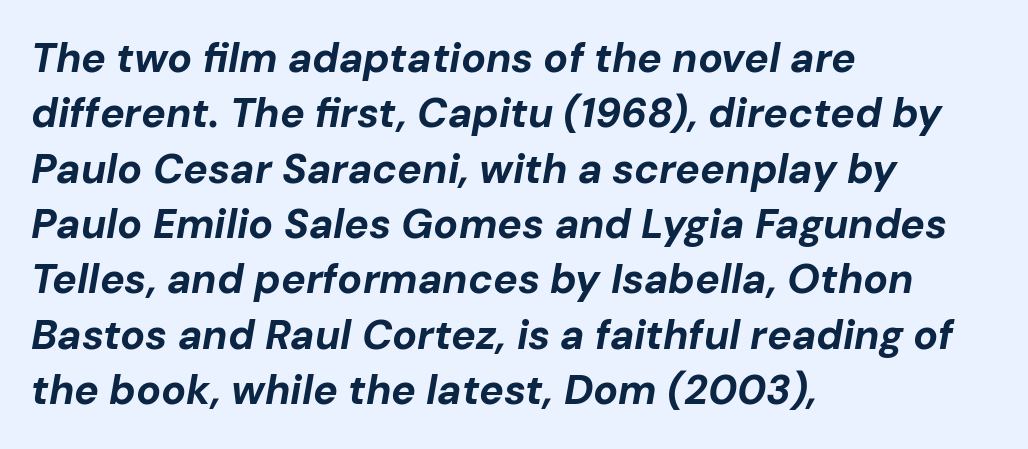
{"italic": "yes", "lean": "right", "slant_degrees": 10, "bold": "yes", "weight": "bold", "width": "normal", "stroke_contrast": "low", "x_height": "medium", "monospaced": "no", "underline": "no", "align": "left", "line_spacing": "normal", "line_spacing_ratio": 1.35, "letter_spacing": "normal", "letter_spacing_em": 0.0, "glyph_px": 41}
